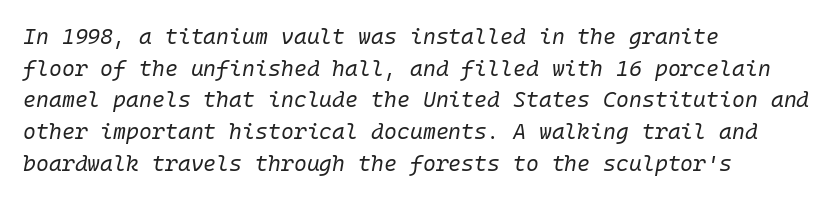
Q: Is the text bold? A: No.
Q: Is the text italic (slanted)? A: Yes, it leans right by about 10 degrees.
Q: Is the text underlined? A: No.
Q: How is the paragraph aligned? A: Left-aligned.
Q: Is the spacing between letters normal or unusually wide? A: Normal.
Q: Is the spacing between lines tight, normal or loose? A: Normal.
